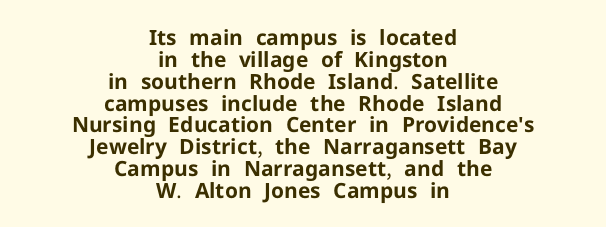
{"italic": "no", "bold": "yes", "underline": "no", "align": "center", "line_spacing": "tight", "line_spacing_ratio": 1.04, "letter_spacing": "normal", "letter_spacing_em": 0.0, "glyph_px": 21}
